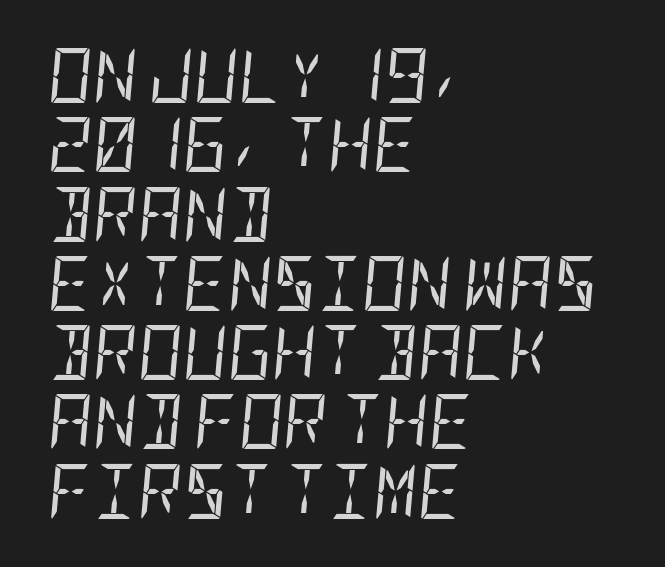
The image shows 55 px regular-weight, condensed type, italic (leaning right); set left-aligned, normal line spacing (1.26x), normal letter spacing, not underlined; low stroke contrast and a large x-height.
